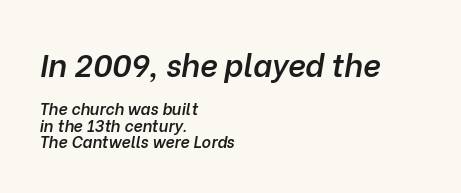
Q: Is the text bold? A: Semi-bold.
Q: Is the text italic (slanted)? A: Yes, it leans right by about 10 degrees.
Q: Is the text underlined? A: No.
Q: How is the paragraph aligned? A: Left-aligned.
Q: Is the spacing between letters normal or unusually wide? A: Normal.
Q: Is the spacing between lines tight, normal or loose? A: Tight.
Q: Which block of text is set in a larger size, the first (top) or the second (bottom)? A: The first (top) one.
Q: Width (condensed, normal, or wide)? A: Normal.
Q: Stroke contrast? A: Low.
Q: x-height? A: Medium.
Q: Monospaced? A: No.
